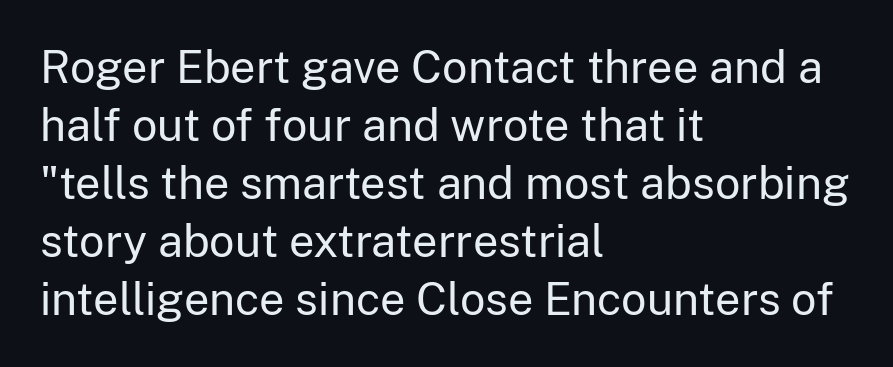
{"serif": "no", "italic": "no", "bold": "no", "weight": "regular", "width": "normal", "stroke_contrast": "low", "x_height": "medium", "monospaced": "no", "underline": "no", "align": "left", "line_spacing": "normal", "line_spacing_ratio": 1.29, "letter_spacing": "normal", "letter_spacing_em": 0.0, "glyph_px": 45}
